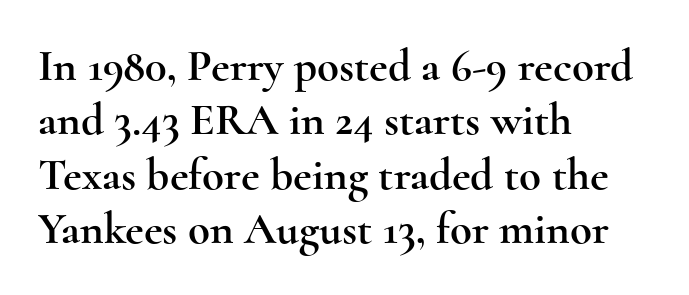
The image shows 45 px wide serif type, upright; set left-aligned, line spacing 1.21x, normal letter spacing, not underlined; a small x-height.
